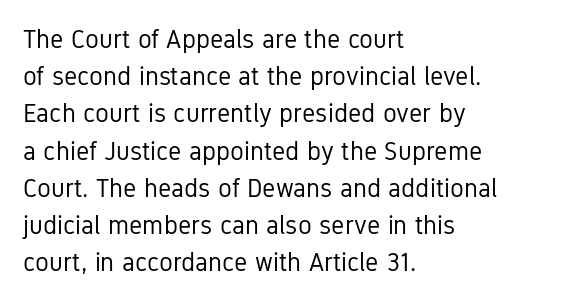
The rendering anchors every line to the left-hand side. A clean baseline with only descenders dipping below it. No chunkiness to these letters — they're not bold. Leading matches the norm, producing a regular column. Ascenders rise straight up at ninety degrees. Nobody touched the tracking dial on this one.
